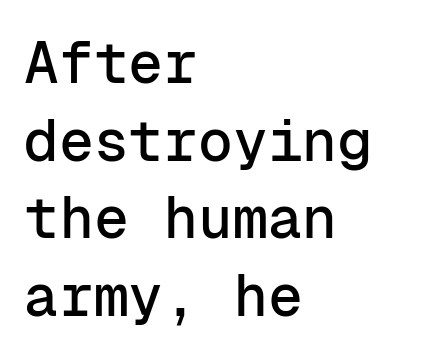
{"serif": "no", "italic": "no", "width": "normal", "stroke_contrast": "low", "x_height": "medium", "monospaced": "yes", "underline": "no", "align": "left", "line_spacing": "normal", "line_spacing_ratio": 1.34, "letter_spacing": "normal", "letter_spacing_em": 0.0, "glyph_px": 58}
